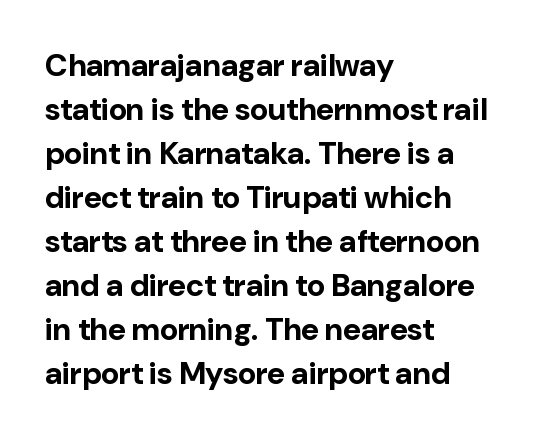
{"serif": "no", "italic": "no", "bold": "yes", "weight": "bold", "width": "normal", "stroke_contrast": "low", "x_height": "medium", "monospaced": "no", "underline": "no", "align": "left", "line_spacing": "normal", "line_spacing_ratio": 1.42, "letter_spacing": "normal", "letter_spacing_em": 0.0, "glyph_px": 31}
